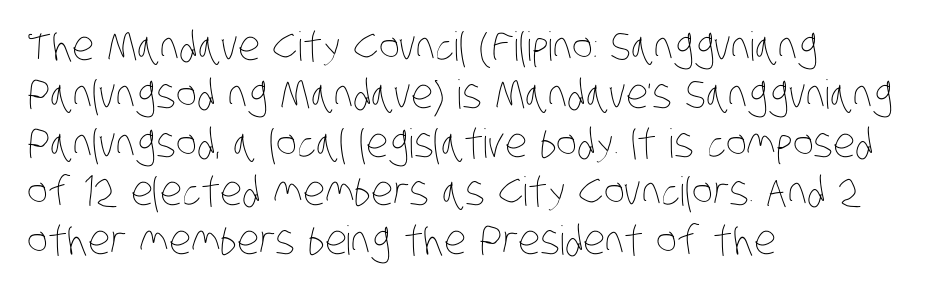
{"bold": "no", "weight": "thin", "width": "condensed", "stroke_contrast": "low", "x_height": "large", "monospaced": "no", "underline": "no", "align": "left", "line_spacing_ratio": 1.21, "letter_spacing": "normal", "letter_spacing_em": 0.0, "glyph_px": 40}
